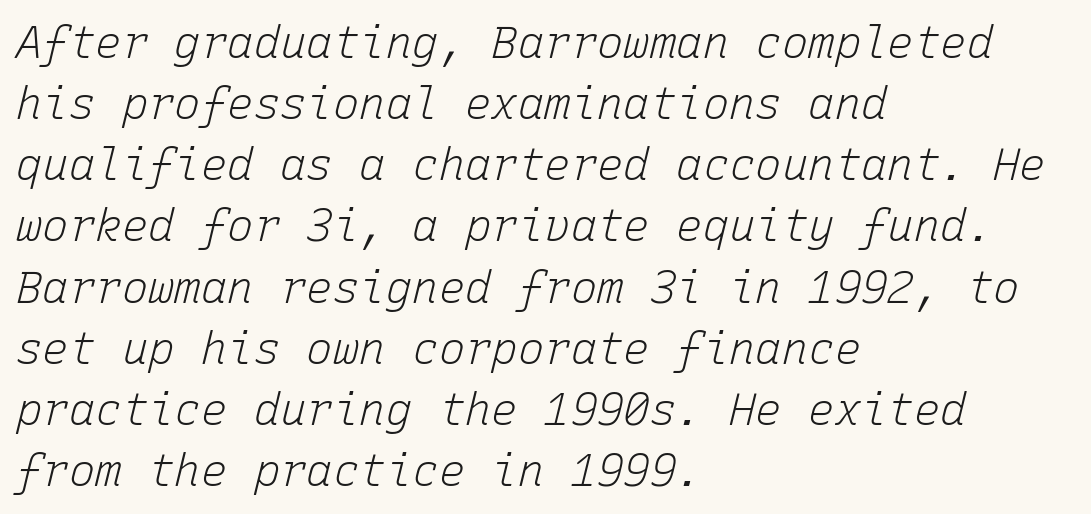
Q: Is the text bold? A: No.
Q: Is the text italic (slanted)? A: Yes, it leans right by about 15 degrees.
Q: Is the text underlined? A: No.
Q: How is the paragraph aligned? A: Left-aligned.
Q: Is the spacing between letters normal or unusually wide? A: Normal.
Q: Is the spacing between lines tight, normal or loose? A: Normal.
Q: Width (condensed, normal, or wide)? A: Normal.
Q: Stroke contrast? A: Low.
Q: x-height? A: Medium.
Q: Monospaced? A: Yes.
